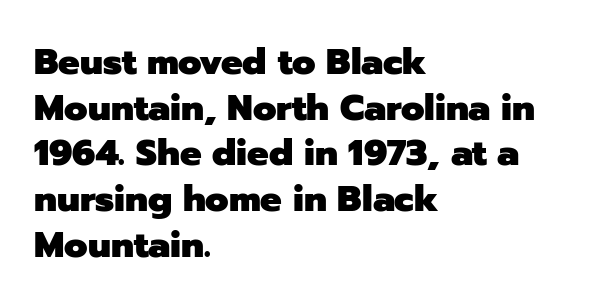
{"serif": "no", "italic": "no", "bold": "yes", "weight": "heavy", "width": "normal", "stroke_contrast": "low", "x_height": "medium", "monospaced": "no", "underline": "no", "align": "left", "line_spacing": "normal", "line_spacing_ratio": 1.27, "letter_spacing": "normal", "letter_spacing_em": 0.0, "glyph_px": 36}
